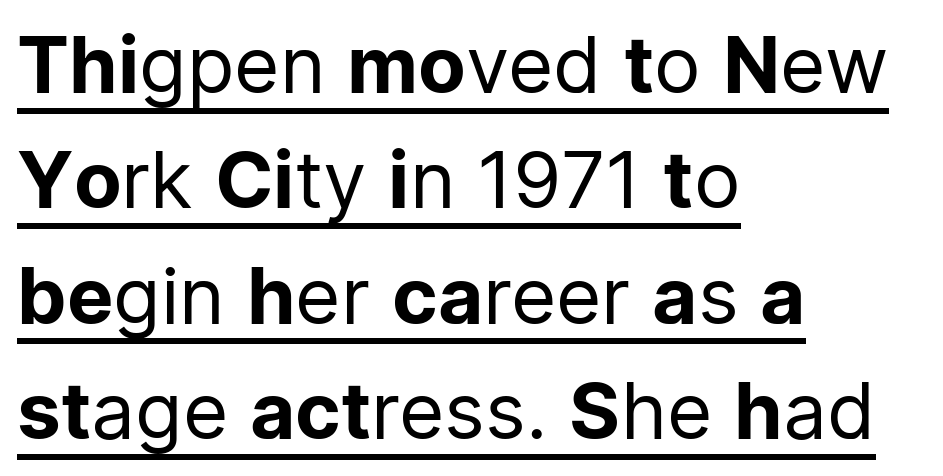
The passage shown is typeset with a sans-serif family. Students, note that the glyphs here touch the page at normal intervals. Where is the straight margin? On the left. Think of a printed novel: that variable character pitch is what you see here. Does the lettering tilt? It doesn't — this is upright. Looks like someone drew a line under every word here.
